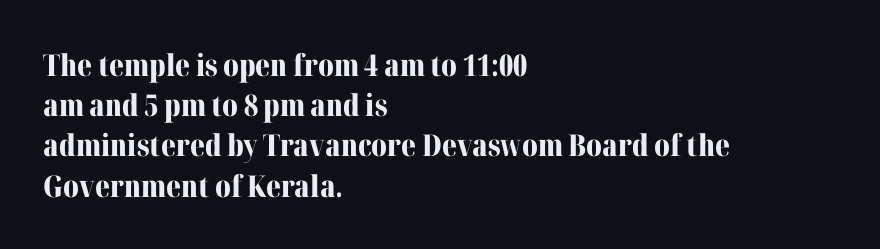
The face used here is rendered with its standard letterfit. A typesetter would call this proportional, since set widths differ per character. If you measured baseline to baseline, you'd find a middling distance. The lines in this sample share a left origin and differ only in where they stop. Bold? Absolutely — the strokes are thick and heavy. The text was rendered using a seriffed face with decorative stroke endings.
